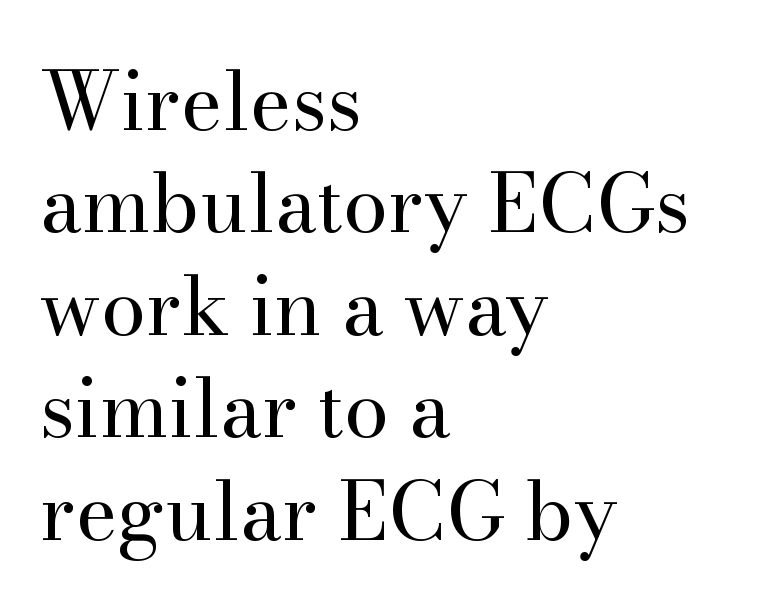
Q: Is the text bold? A: No.
Q: Is the text italic (slanted)? A: No, it is upright.
Q: Is the typeface a serif or a sans-serif typeface? A: Serif.
Q: Is the text underlined? A: No.
Q: How is the paragraph aligned? A: Left-aligned.
Q: Is the spacing between letters normal or unusually wide? A: Normal.
Q: Is the spacing between lines tight, normal or loose? A: Normal.
Q: Width (condensed, normal, or wide)? A: Normal.
Q: Stroke contrast? A: High.
Q: x-height? A: Small.
Q: Monospaced? A: No.
